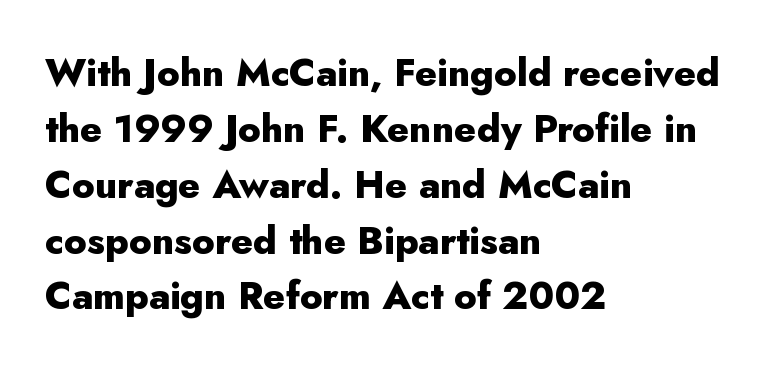
{"serif": "no", "italic": "no", "bold": "yes", "weight": "heavy", "width": "normal", "stroke_contrast": "low", "x_height": "small", "monospaced": "no", "underline": "no", "align": "left", "line_spacing": "normal", "line_spacing_ratio": 1.47, "letter_spacing": "normal", "letter_spacing_em": 0.0, "glyph_px": 38}
